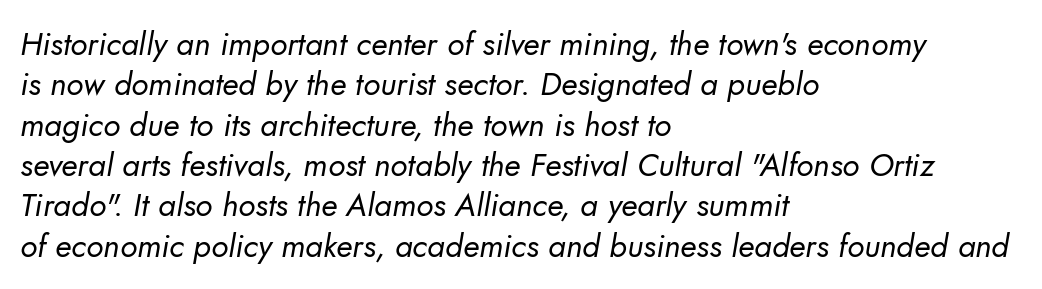
The image shows 32 px regular-weight sans-serif type; set left-aligned, normal line spacing (1.26x), normal letter spacing, not underlined; low stroke contrast and a small x-height.
